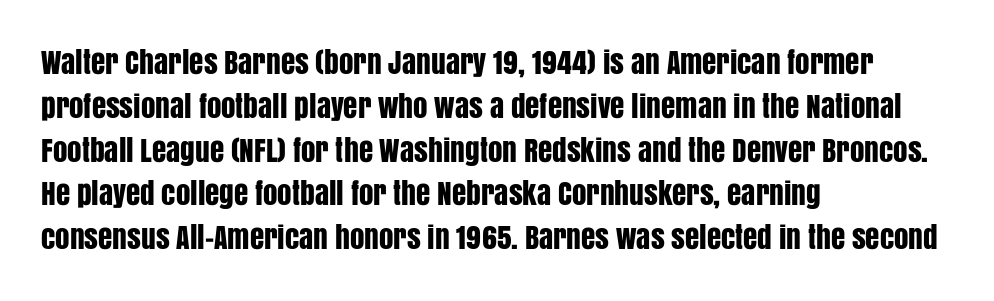
{"serif": "no", "italic": "no", "width": "condensed", "stroke_contrast": "low", "x_height": "large", "monospaced": "no", "underline": "no", "align": "left", "line_spacing": "normal", "line_spacing_ratio": 1.51, "letter_spacing": "normal", "letter_spacing_em": 0.0, "glyph_px": 29}
